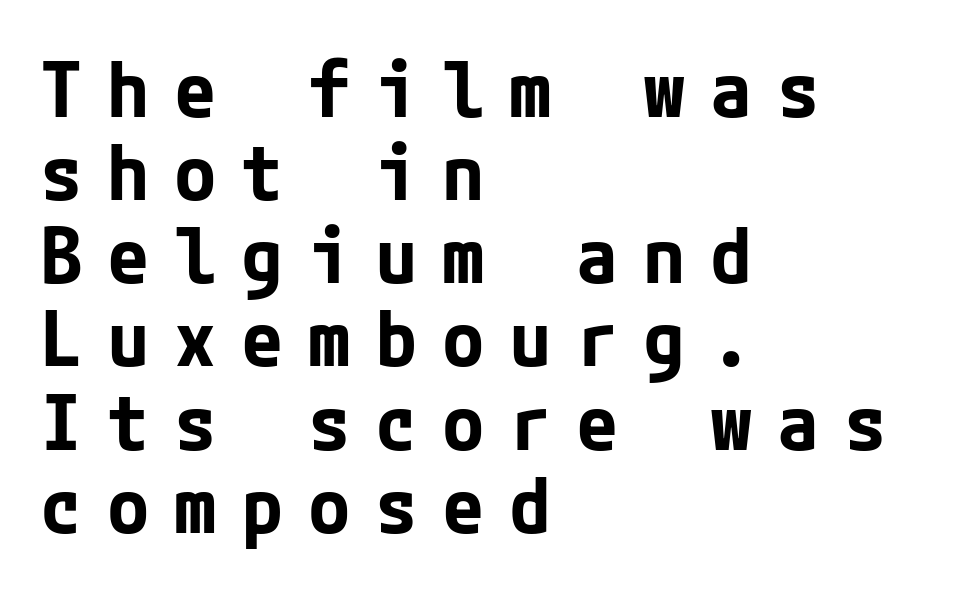
The image shows 77 px bold sans-serif type, upright; set left-aligned, tight line spacing (1.08x), unusually wide letter spacing (+0.32 em), not underlined; low stroke contrast and a medium x-height.
